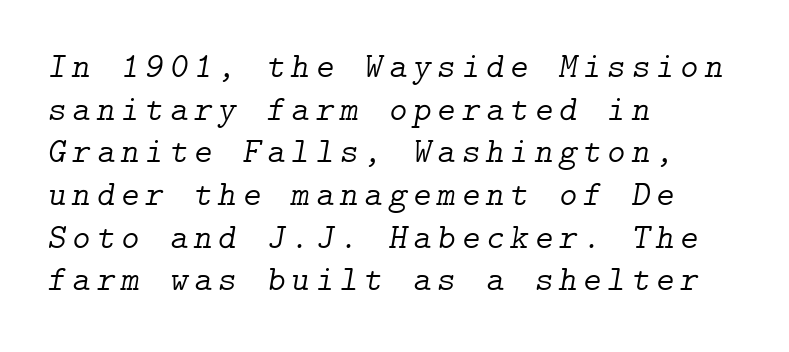
Summary of weight: not heavy and not bold. This rendering employs a face with finishing strokes, i.e., a serif. Does the lettering tilt? It does — this is italic. The specimen omits any rule beneath the text block's lines. Notice how the passage keeps a crisp vertical edge on the left only.
